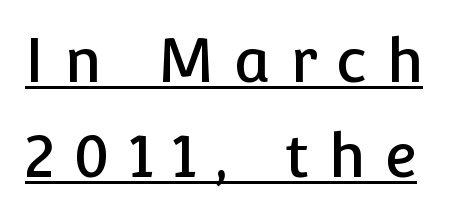
Observe the absence of serifs on each vertical stroke in this sample. Notice how the stems are strictly vertical — no italics here. The letters advance in unequal steps, a hallmark of proportional type. Beneath each row of characters lies a ruled line. These lines have a slow, spaced-out rhythm from letter to letter. Each new line begins a customary step beneath the previous one.
